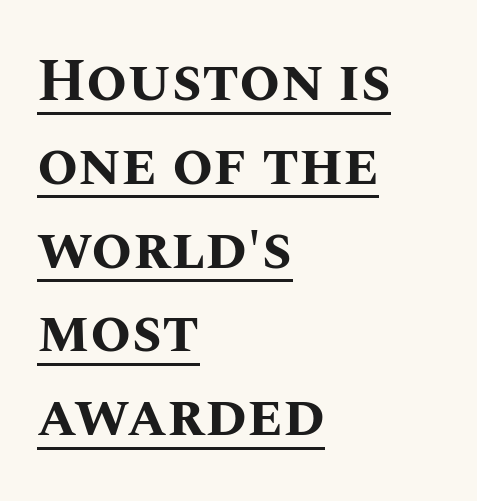
{"italic": "no", "bold": "yes", "weight": "bold", "width": "normal", "stroke_contrast": "medium", "x_height": "large", "monospaced": "no", "underline": "yes", "align": "left", "line_spacing": "normal", "line_spacing_ratio": 1.42, "letter_spacing": "normal", "letter_spacing_em": 0.0, "glyph_px": 59}
